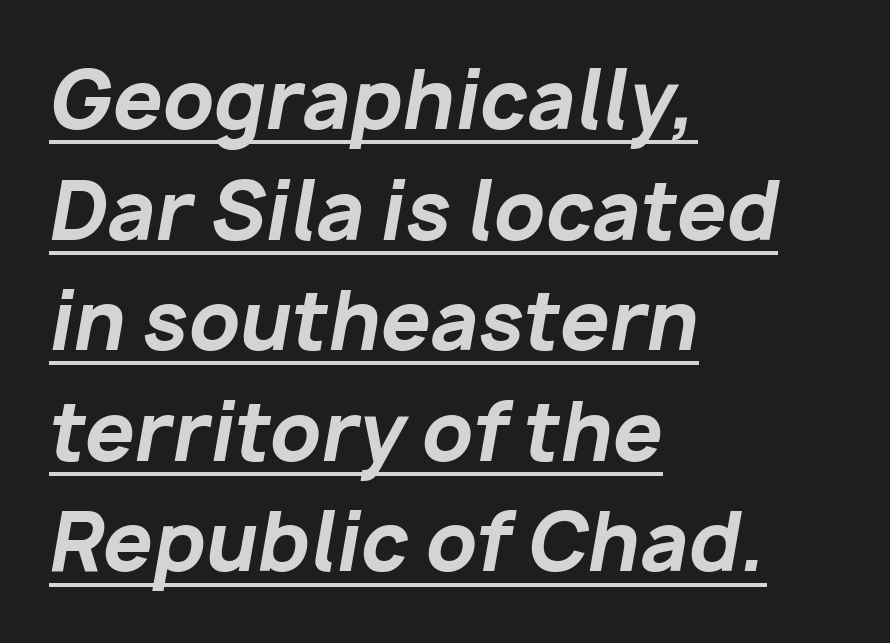
This sample uses an oblique cut, with every glyph tilted off the vertical. The rendering uses a moderate line-height, typical for paragraphs. Here the glyphs are tracked normally, forming tight word shapes. On the weight axis this lands at bold, roughly 700. This is underlined copy, the kind a proofreader might mark for attention. Looks like regular typesetting: each glyph gets only the width it needs.
